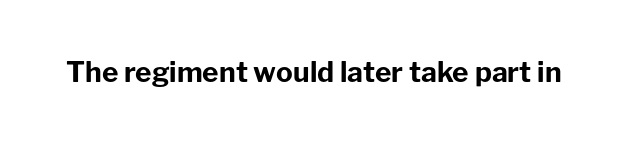
The passage shown is emphatically bold. Observe the ordinary spacing: letters are neighbours, not strangers. Spacing verdict: proportional, widths tailored to each character. The designer went with a sans here, leaving each stem footless. Rule under the text: the space is simply empty.
